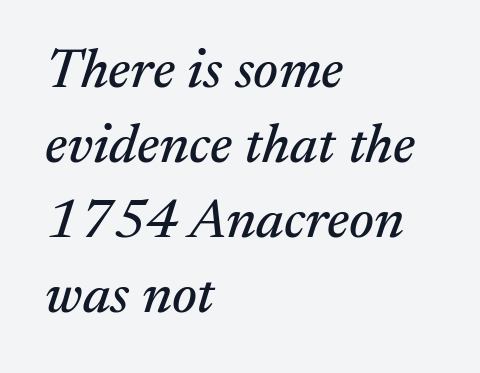
The line-height multiplier appears to be the usual default. Compared with typical body copy, the letter spacing here is the same. Lines of text with bare space underneath. Alignment: flush left. Proportional: the letters do not fall into vertical columns. The typeface chosen for these lines features serifs.
